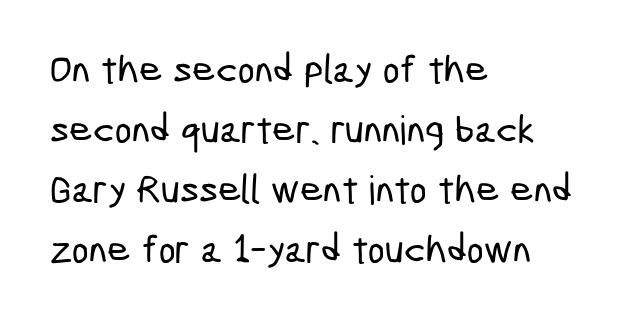
The image shows 40 px condensed sans-serif type; set left-aligned, normal line spacing (1.5x), normal letter spacing, not underlined; low stroke contrast and a medium x-height.
